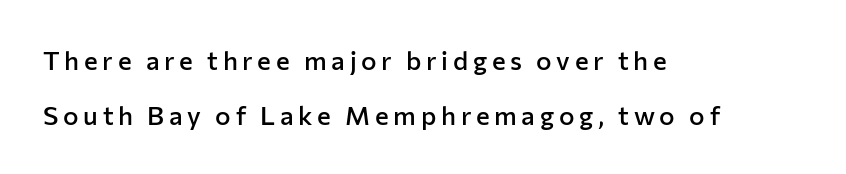
Q: Is the text bold? A: Semi-bold.
Q: Is the text italic (slanted)? A: No, it is upright.
Q: Is the text underlined? A: No.
Q: How is the paragraph aligned? A: Left-aligned.
Q: Is the spacing between lines tight, normal or loose? A: Loose.
